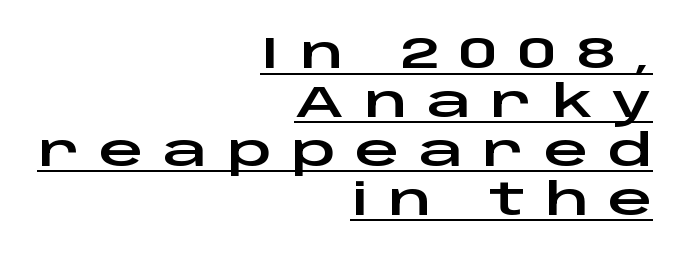
{"serif": "no", "italic": "no", "width": "wide", "stroke_contrast": "low", "x_height": "large", "monospaced": "no", "underline": "yes", "align": "right", "line_spacing": "tight", "line_spacing_ratio": 1.11, "letter_spacing": "wide", "letter_spacing_em": 0.44, "glyph_px": 44}
